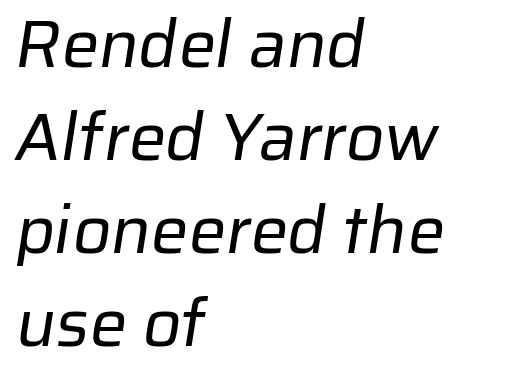
{"serif": "no", "bold": "no", "weight": "regular", "width": "normal", "stroke_contrast": "low", "x_height": "medium", "monospaced": "no", "underline": "no", "align": "left", "line_spacing": "normal", "line_spacing_ratio": 1.39, "letter_spacing": "normal", "letter_spacing_em": 0.0, "glyph_px": 67}
